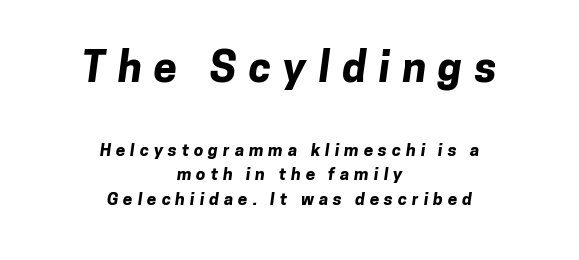
The image shows 42 px bold sans-serif type; set centered, normal line spacing (1.42x), unusually wide letter spacing (+0.29 em), not underlined; the first (top) block is 2.47x larger; low stroke contrast and a medium x-height.
